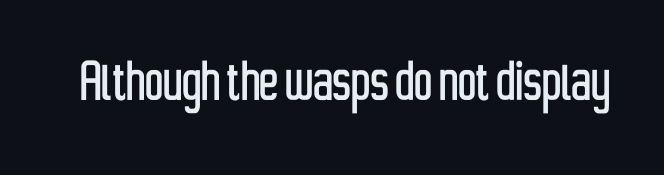
The image shows 64 px condensed sans-serif type, upright; set normal letter spacing, not underlined; low stroke contrast and a medium x-height.
